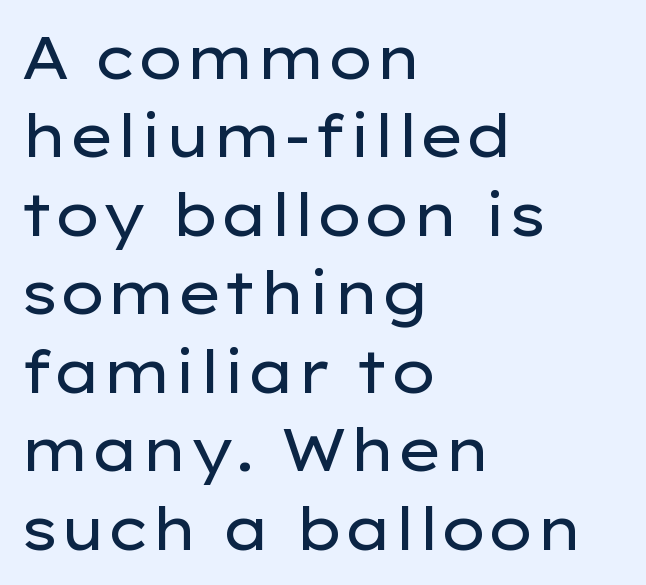
Anything drawn beneath the words? Only blank space. There is no visible air inserted between adjacent glyphs. Caption: face not bold, strokes unweighted. A classic flush-left, rag-right setting is used for this passage.
